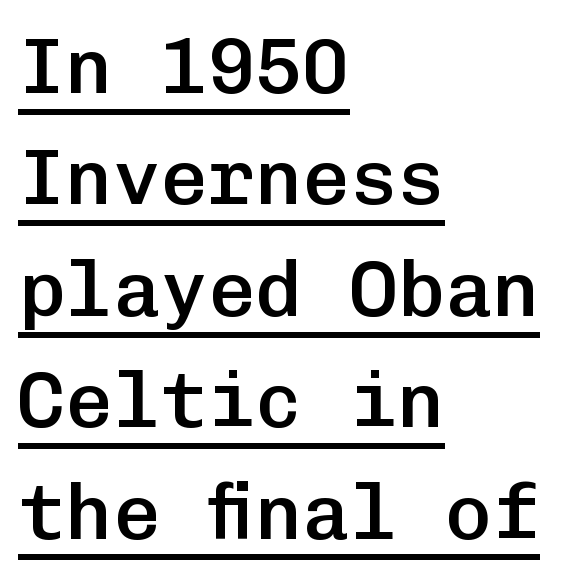
Q: Is the text bold? A: Semi-bold.
Q: Is the text italic (slanted)? A: No, it is upright.
Q: Is the typeface a serif or a sans-serif typeface? A: Sans-serif.
Q: Is the text underlined? A: Yes.
Q: How is the paragraph aligned? A: Left-aligned.
Q: Is the spacing between letters normal or unusually wide? A: Normal.
Q: Is the spacing between lines tight, normal or loose? A: Normal.
Q: Width (condensed, normal, or wide)? A: Normal.
Q: Stroke contrast? A: Low.
Q: x-height? A: Medium.
Q: Monospaced? A: Yes.
